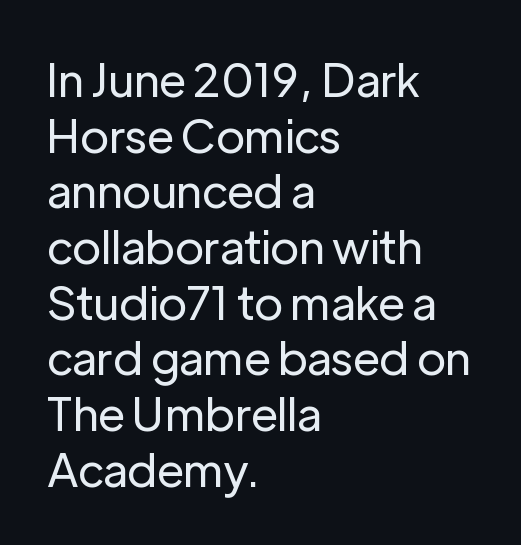
Q: Is the text bold? A: No.
Q: Is the text italic (slanted)? A: No, it is upright.
Q: Is the typeface a serif or a sans-serif typeface? A: Sans-serif.
Q: Is the text underlined? A: No.
Q: How is the paragraph aligned? A: Left-aligned.
Q: Is the spacing between letters normal or unusually wide? A: Normal.
Q: Width (condensed, normal, or wide)? A: Normal.
Q: Stroke contrast? A: Low.
Q: x-height? A: Medium.
Q: Monospaced? A: No.
